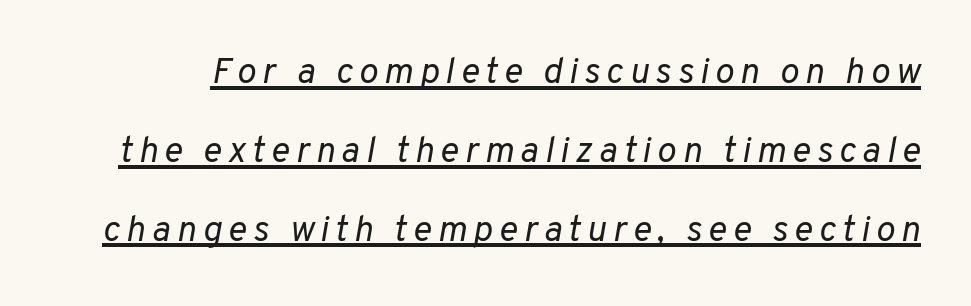
{"italic": "yes", "lean": "right", "slant_degrees": 10, "bold": "no", "weight": "regular", "width": "normal", "stroke_contrast": "low", "x_height": "medium", "monospaced": "no", "underline": "yes", "line_spacing": "loose", "line_spacing_ratio": 2.19, "glyph_px": 36}
